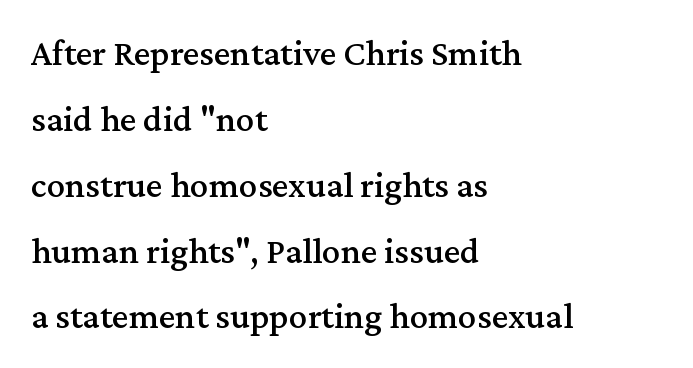
{"serif": "yes", "italic": "no", "width": "normal", "stroke_contrast": "medium", "x_height": "medium", "monospaced": "no", "underline": "no", "align": "left", "line_spacing_ratio": 1.78, "letter_spacing": "normal", "letter_spacing_em": 0.0, "glyph_px": 37}
